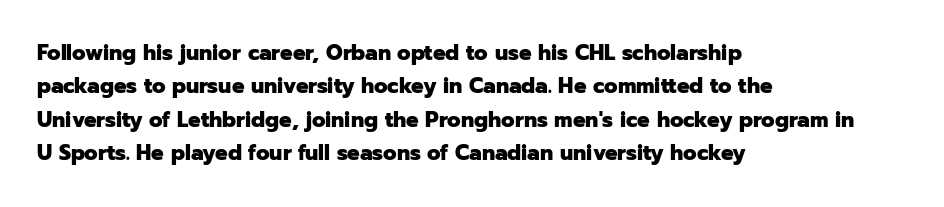
The lines sit at an ordinary, default distance from one another. Bare-footed words on every line. The rendering uses a bold face; every stroke is thick and dark. Posture: upright roman.
